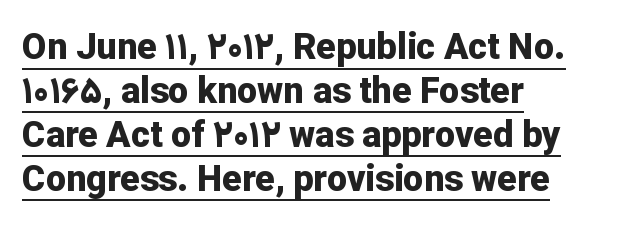
The image shows 36 px bold sans-serif type, upright; set left-aligned, line spacing 1.22x, normal letter spacing, underlined; low stroke contrast and a medium x-height.
